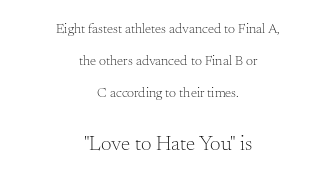
Q: Is the text bold? A: No.
Q: Is the text italic (slanted)? A: No, it is upright.
Q: Is the text underlined? A: No.
Q: How is the paragraph aligned? A: Centered.
Q: Is the spacing between letters normal or unusually wide? A: Normal.
Q: Is the spacing between lines tight, normal or loose? A: Loose.
Q: Which block of text is set in a larger size, the first (top) or the second (bottom)? A: The second (bottom) one.
